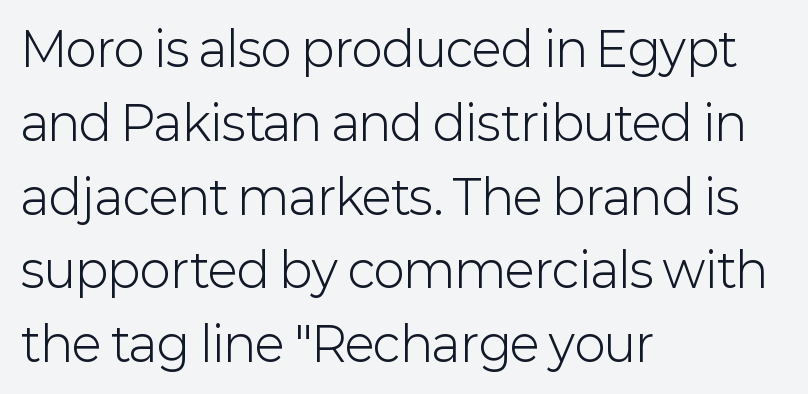
Q: Is the text bold? A: No.
Q: Is the text italic (slanted)? A: No, it is upright.
Q: Is the typeface a serif or a sans-serif typeface? A: Sans-serif.
Q: Is the text underlined? A: No.
Q: How is the paragraph aligned? A: Left-aligned.
Q: Is the spacing between letters normal or unusually wide? A: Normal.
Q: Is the spacing between lines tight, normal or loose? A: Normal.
Q: Width (condensed, normal, or wide)? A: Normal.
Q: Stroke contrast? A: Low.
Q: x-height? A: Medium.
Q: Monospaced? A: No.
